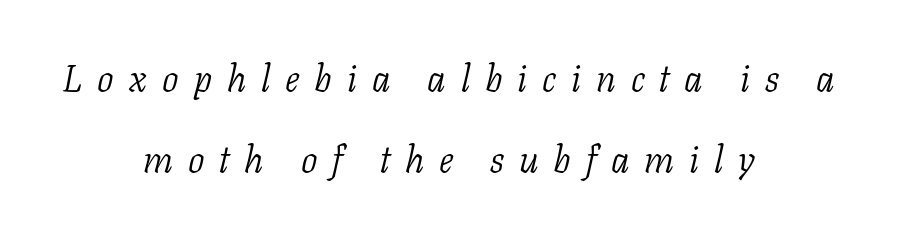
Line spacing here is loose. This rendering features lettering with no underline. Tracking value appears strongly positive — letters spread wide. The strokes are not fattened; the text isn't bold.
